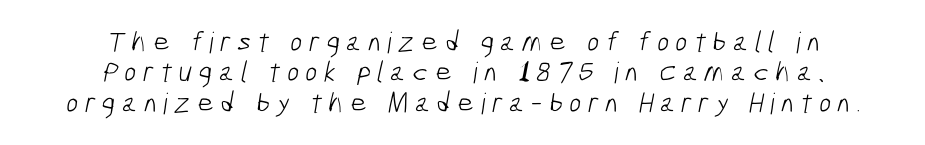
Leftover space on each line is divided equally before and after the words. Descenders hang freely into open space. The face used here is proportionally spaced, like ordinary book or web type. Compared with a typical body face, this is equally light or lighter still. These lines huddle together more closely than default settings would place them.
